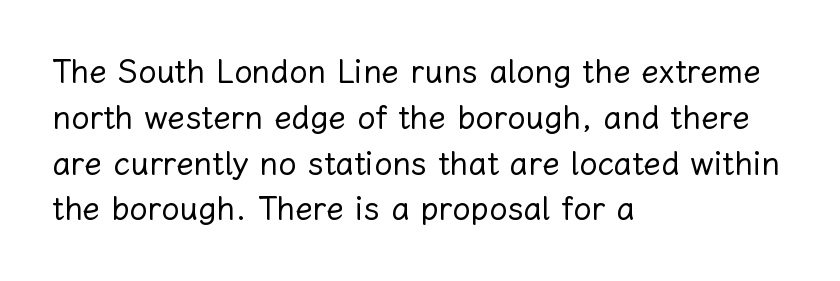
The image shows 32 px regular-weight type, upright; set left-aligned, normal line spacing (1.43x), normal letter spacing, not underlined; low stroke contrast and a medium x-height.
